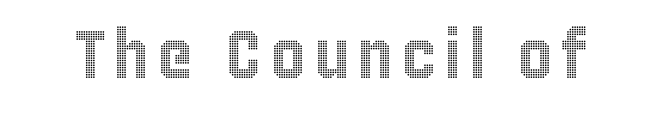
Q: Is the text italic (slanted)? A: No, it is upright.
Q: Is the text underlined? A: No.
Q: Width (condensed, normal, or wide)? A: Condensed.
Q: x-height? A: Large.
Q: Monospaced? A: No.
